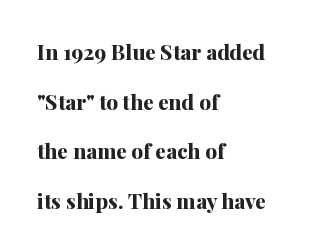
{"italic": "no", "bold": "yes", "underline": "no", "align": "left", "line_spacing": "loose", "line_spacing_ratio": 2.36, "letter_spacing": "normal", "letter_spacing_em": 0.0, "glyph_px": 21}
